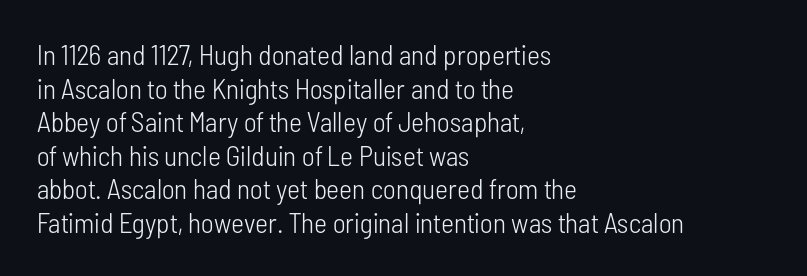
{"serif": "no", "italic": "no", "bold": "no", "weight": "light", "width": "condensed", "stroke_contrast": "low", "x_height": "medium", "monospaced": "no", "underline": "no", "align": "left", "line_spacing_ratio": 1.2, "letter_spacing": "normal", "letter_spacing_em": 0.0, "glyph_px": 28}
